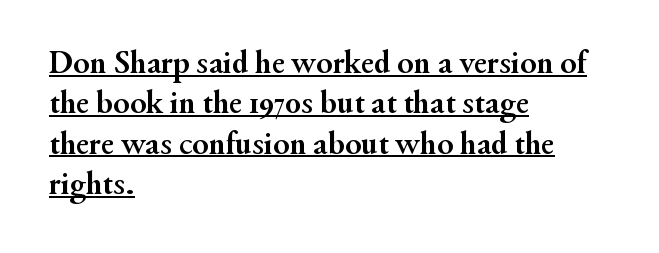
Q: Is the text bold? A: Yes.
Q: Is the text italic (slanted)? A: No, it is upright.
Q: Is the typeface a serif or a sans-serif typeface? A: Serif.
Q: Is the text underlined? A: Yes.
Q: How is the paragraph aligned? A: Left-aligned.
Q: Is the spacing between letters normal or unusually wide? A: Normal.
Q: Width (condensed, normal, or wide)? A: Normal.
Q: Stroke contrast? A: Medium.
Q: x-height? A: Small.
Q: Monospaced? A: No.
